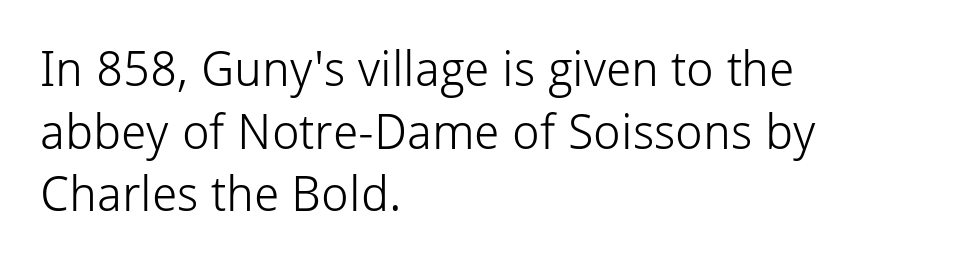
Q: Is the text bold? A: No.
Q: Is the text italic (slanted)? A: No, it is upright.
Q: Is the typeface a serif or a sans-serif typeface? A: Sans-serif.
Q: Is the text underlined? A: No.
Q: How is the paragraph aligned? A: Left-aligned.
Q: Is the spacing between letters normal or unusually wide? A: Normal.
Q: Is the spacing between lines tight, normal or loose? A: Normal.
Q: Width (condensed, normal, or wide)? A: Normal.
Q: Stroke contrast? A: Low.
Q: x-height? A: Medium.
Q: Monospaced? A: No.
